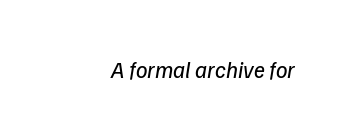
Short note: letters normally spaced. A typesetter would mark this as italic. The face looks like a standard text weight, possibly lighter. Lines of text with bare space underneath.
